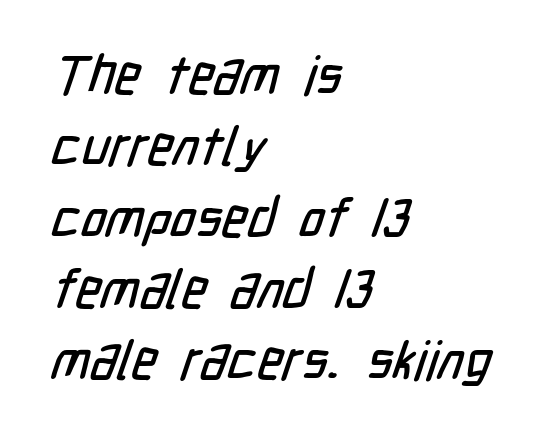
Nothing sits at the stroke ends, so this counts as sans-serif. A typesetter would call this proportional, since set widths differ per character. Is the letter spacing exaggerated? No — it looks like the ordinary default. Where is the straight margin? On the left. Notice how descenders clear the ascenders below comfortably — that's standard leading. The area under the type is left untouched.
